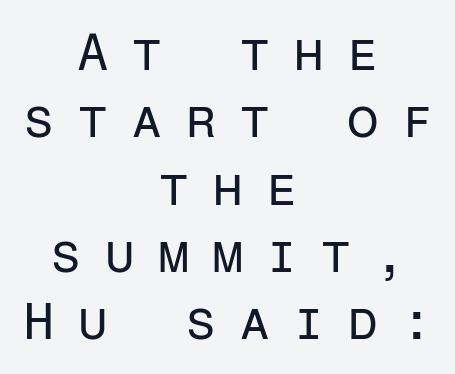
Fixed-width glyphs throughout — classic coding-font behaviour. Font category for this specimen: sans-serif. This is the regular roman posture of the typeface. Glance below the letters and you will spot only blank space.
